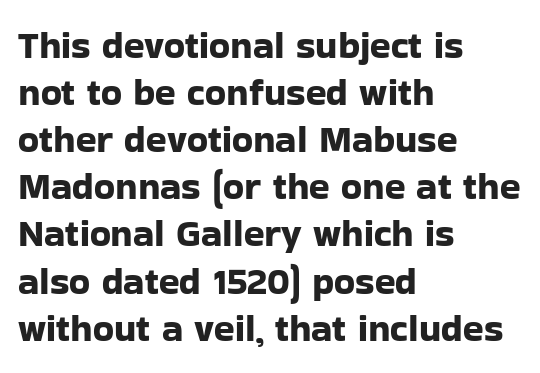
The image shows 38 px sans-serif type, upright; set left-aligned, line spacing 1.24x, normal letter spacing, not underlined; low stroke contrast and a medium x-height.
